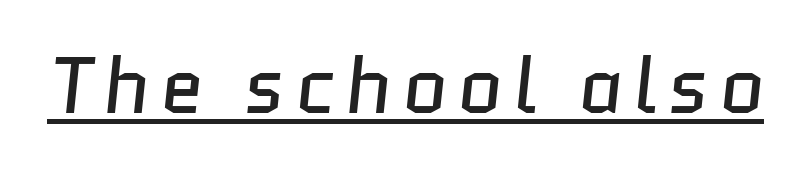
Q: Is the text bold? A: No.
Q: Is the typeface a serif or a sans-serif typeface? A: Sans-serif.
Q: Is the text underlined? A: Yes.
Q: Width (condensed, normal, or wide)? A: Normal.
Q: Stroke contrast? A: Low.
Q: x-height? A: Medium.
Q: Monospaced? A: No.
